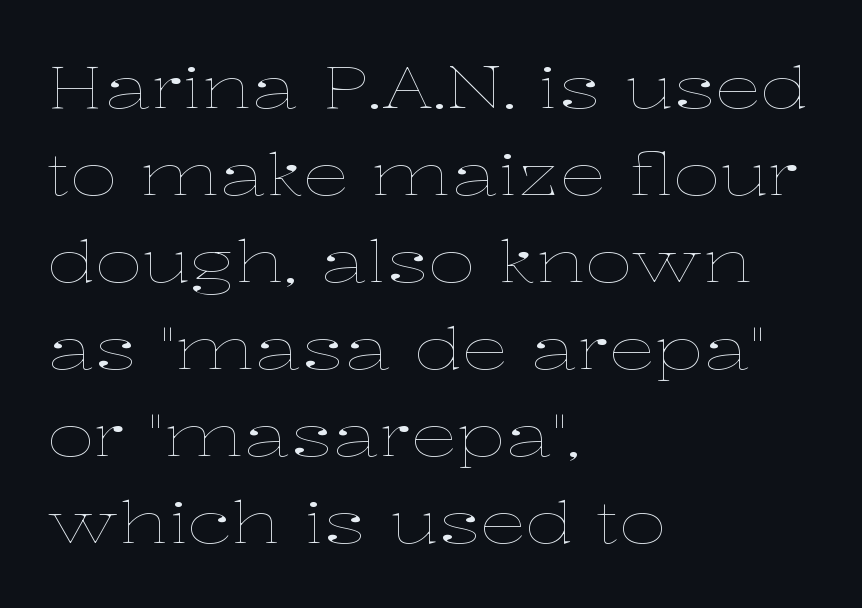
Q: Is the text bold? A: No.
Q: Is the text italic (slanted)? A: No, it is upright.
Q: Is the text underlined? A: No.
Q: How is the paragraph aligned? A: Left-aligned.
Q: Is the spacing between letters normal or unusually wide? A: Normal.
Q: Is the spacing between lines tight, normal or loose? A: Normal.
Q: Width (condensed, normal, or wide)? A: Wide.
Q: Stroke contrast? A: Low.
Q: x-height? A: Medium.
Q: Monospaced? A: No.
